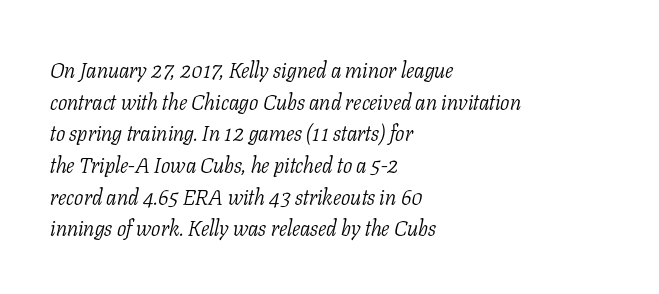
Q: Is the text bold? A: No.
Q: Is the text italic (slanted)? A: Yes, it leans right by about 11 degrees.
Q: Is the text underlined? A: No.
Q: How is the paragraph aligned? A: Left-aligned.
Q: Is the spacing between letters normal or unusually wide? A: Normal.
Q: Is the spacing between lines tight, normal or loose? A: Normal.
